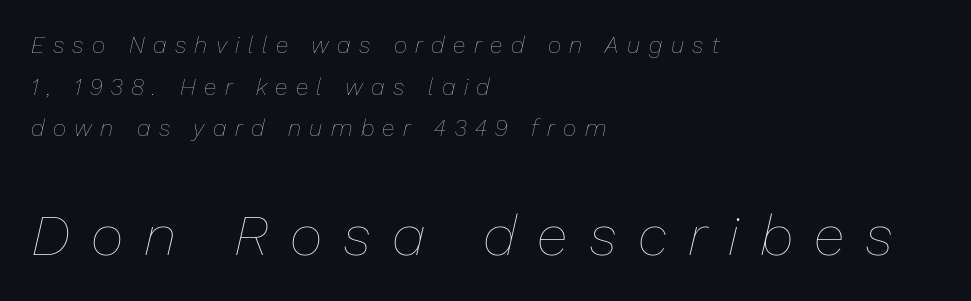
Q: Is the text bold? A: No.
Q: Is the text italic (slanted)? A: Yes, it leans right by about 13 degrees.
Q: Is the text underlined? A: No.
Q: How is the paragraph aligned? A: Left-aligned.
Q: Is the spacing between letters normal or unusually wide? A: Unusually wide.
Q: Which block of text is set in a larger size, the first (top) or the second (bottom)? A: The second (bottom) one.
Q: Width (condensed, normal, or wide)? A: Normal.
Q: Stroke contrast? A: Low.
Q: x-height? A: Medium.
Q: Monospaced? A: No.
